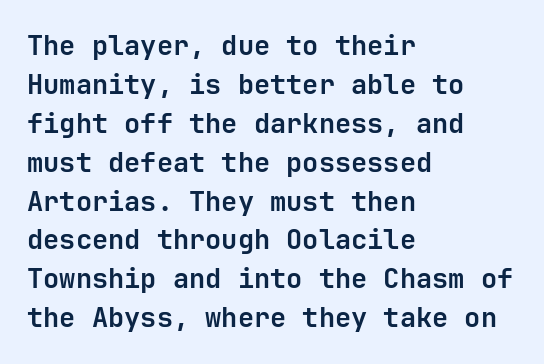
Line starts are locked; line ends wander. On the weight axis this lands at bold, roughly 700. Italic: no, the glyphs are upright roman. Glance below the letters and you will spot only blank space.
